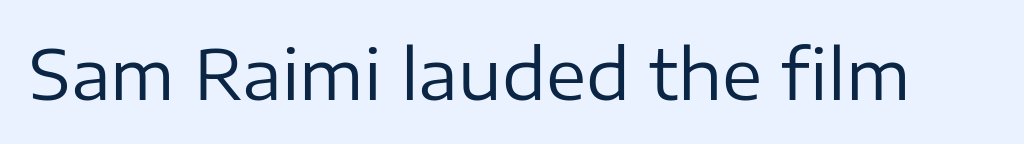
Nothing heavy about these letters — not bold at all. The rendering uses natural spacing where letterforms have individual widths. The characters display no serif detailing; their extremities are plain. There is no visible air inserted between adjacent glyphs. Clear beneath every line of the passage.
